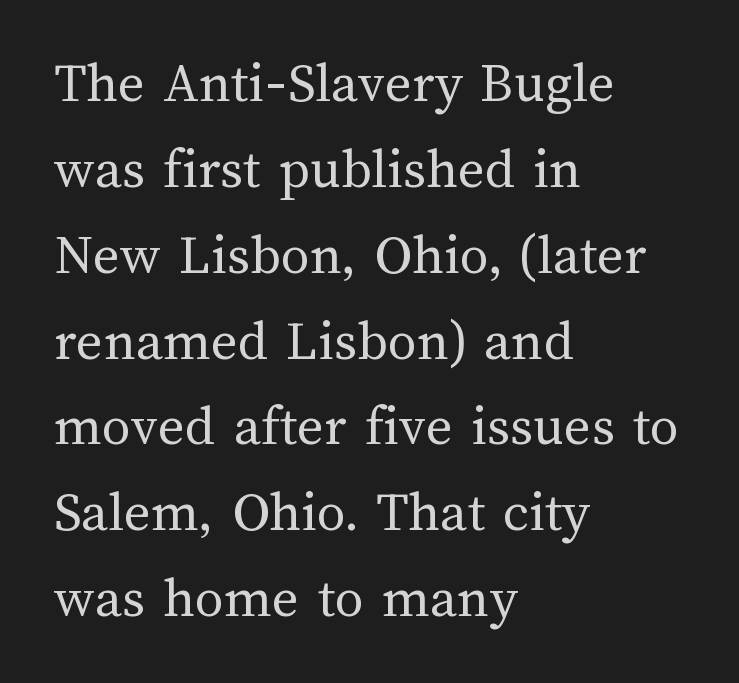
{"italic": "no", "bold": "no", "weight": "regular", "width": "normal", "stroke_contrast": "medium", "x_height": "medium", "monospaced": "no", "underline": "no", "align": "left", "line_spacing": "normal", "line_spacing_ratio": 1.48, "letter_spacing": "normal", "letter_spacing_em": 0.0, "glyph_px": 58}
